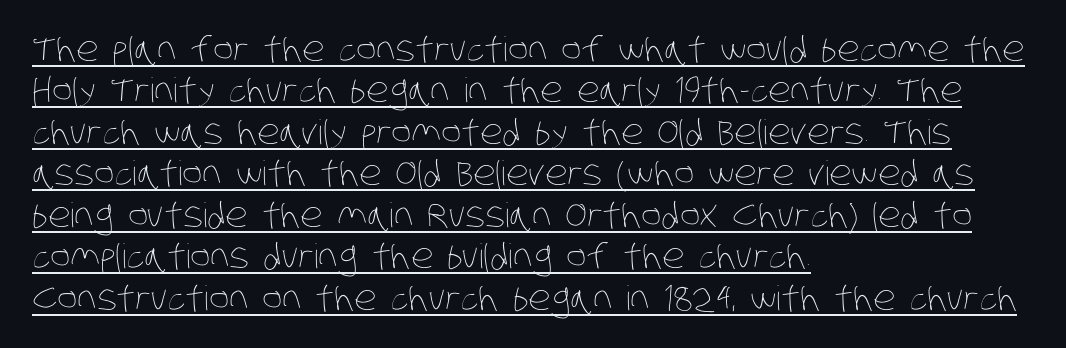
{"bold": "no", "weight": "thin", "width": "condensed", "stroke_contrast": "low", "x_height": "large", "monospaced": "no", "underline": "yes", "align": "left", "line_spacing_ratio": 1.22, "letter_spacing": "normal", "letter_spacing_em": 0.0, "glyph_px": 34}
